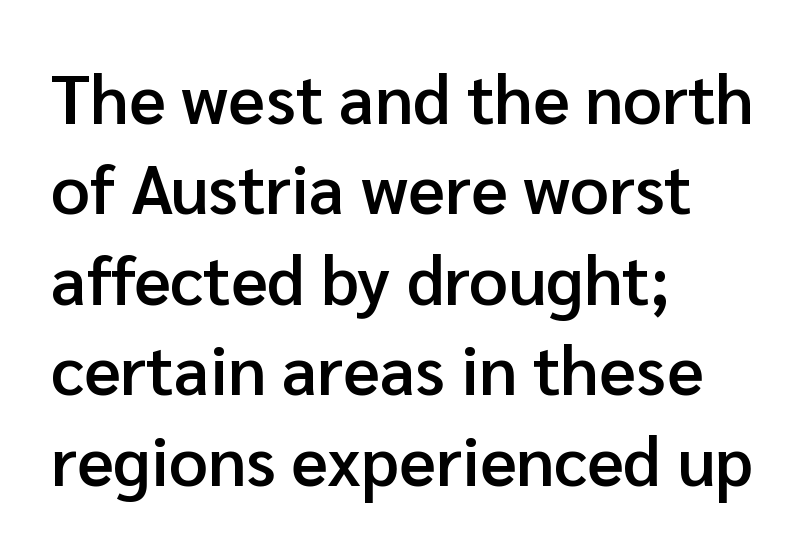
The image shows 68 px semibold sans-serif type, upright; set left-aligned, normal line spacing (1.33x), normal letter spacing, not underlined; low stroke contrast and a medium x-height.
